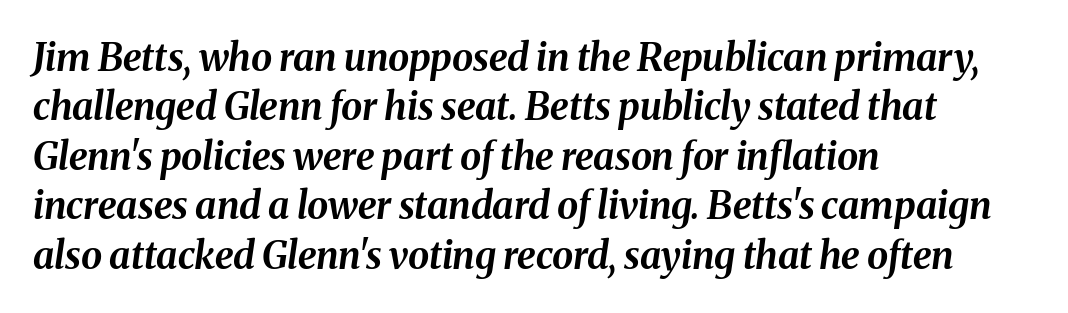
The image shows 38 px bold type, italic (leaning right); set left-aligned, normal line spacing (1.3x), normal letter spacing, not underlined; medium stroke contrast and a medium x-height.
